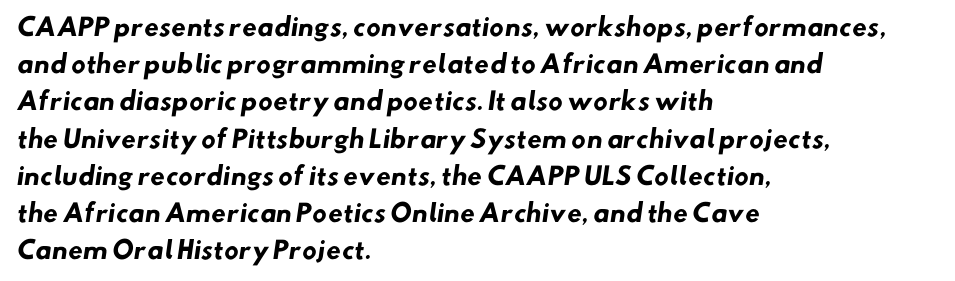
The image shows 24 px bold type; set left-aligned, normal line spacing (1.55x), normal letter spacing, not underlined.
